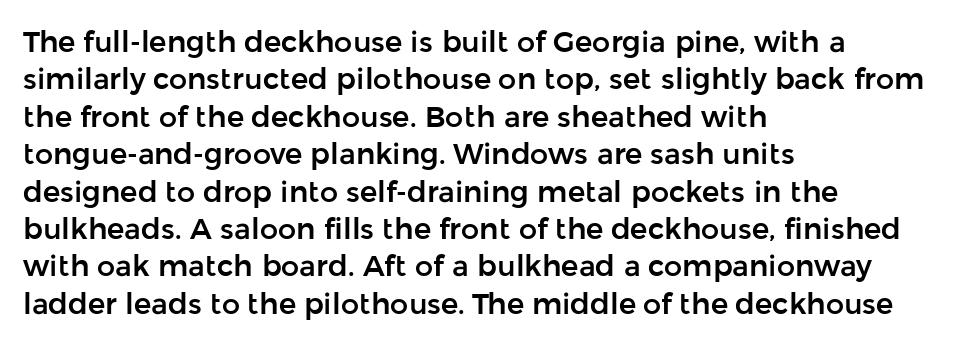
This is the regular roman posture of the typeface. Here the designer chose a conventional face with non-uniform glyph widths. The designer went with a sans here, leaving each stem footless. These lines are set flush left with a ragged right edge.
